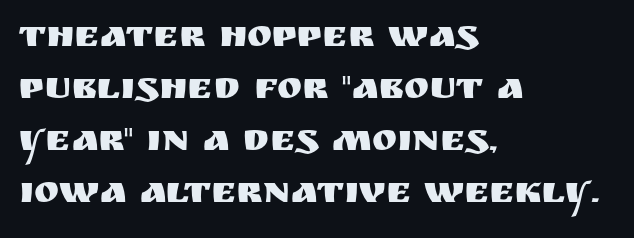
The image shows 38 px sans-serif type, upright; set left-aligned, normal line spacing (1.37x), normal letter spacing, not underlined; medium stroke contrast and a large x-height.
